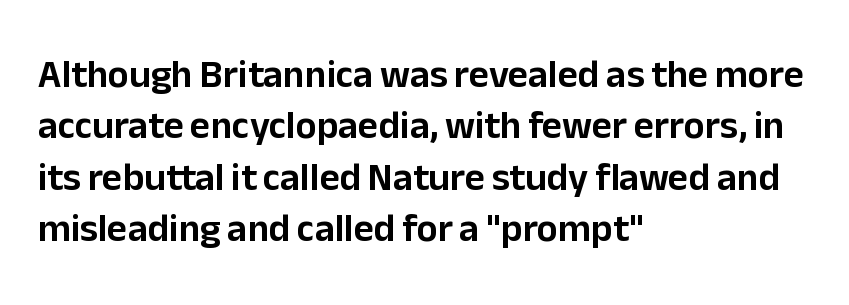
Classification — sans serif. Tracking here is standard; glyphs follow each other at the usual distance. The ragged edge is on the right, which tells us the setting is flush left. Check the space under the baseline: it is left empty.
